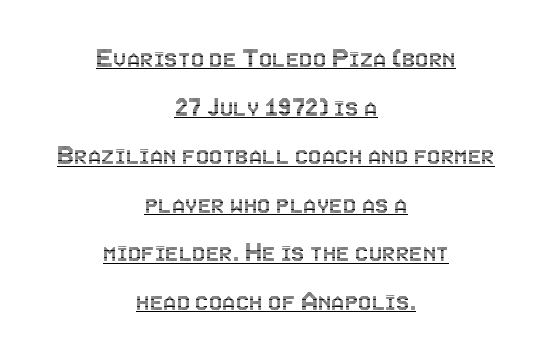
The image shows 30 px condensed type, upright; set centered, normal line spacing (1.62x), normal letter spacing, underlined; a large x-height.
